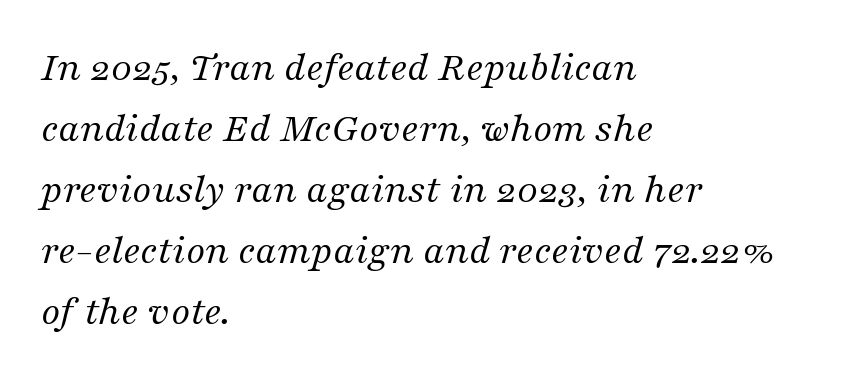
{"serif": "yes", "italic": "yes", "lean": "right", "slant_degrees": 16, "bold": "no", "weight": "regular", "width": "normal", "stroke_contrast": "medium", "x_height": "medium", "monospaced": "no", "underline": "no", "align": "left", "line_spacing": "normal", "line_spacing_ratio": 1.42, "letter_spacing": "normal", "letter_spacing_em": 0.0, "glyph_px": 43}
